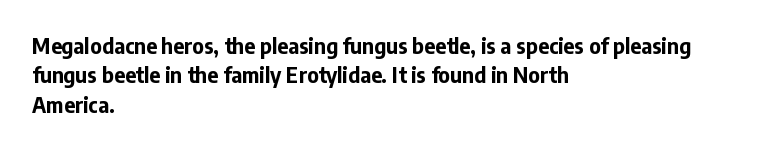
Posture: upright roman. Underlining? Definitely not there. Each line starts at the same left margin while the right side varies. Stroke thickness is high; the sample reads as a true bold. The block of text has a typical density, with ordinary space between rows.
